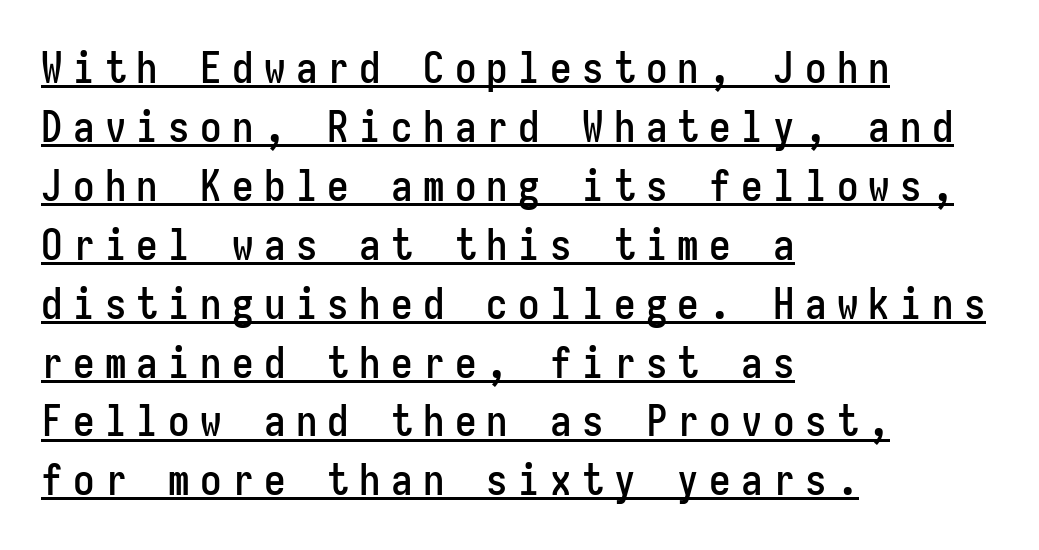
The tracking jumps out immediately: characters are airy and widely separated. The passage shown is typed in a monospace face where columns stay perfectly aligned. The designer left line spacing at the default. Short and long lines alike share a common starting point at left. The lettering holds an erect, upright posture throughout. Regarding serifs, this sample does without them.
